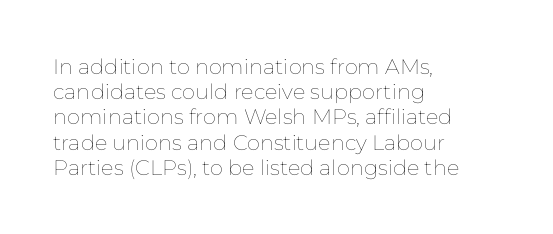
{"italic": "no", "bold": "no", "underline": "no", "align": "left", "line_spacing_ratio": 1.2, "letter_spacing": "normal", "letter_spacing_em": 0.0, "glyph_px": 21}
